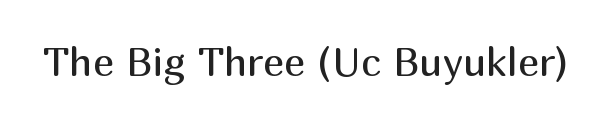
The image shows 40 px regular-weight sans-serif type, upright; set normal letter spacing, not underlined; medium stroke contrast and a medium x-height.
